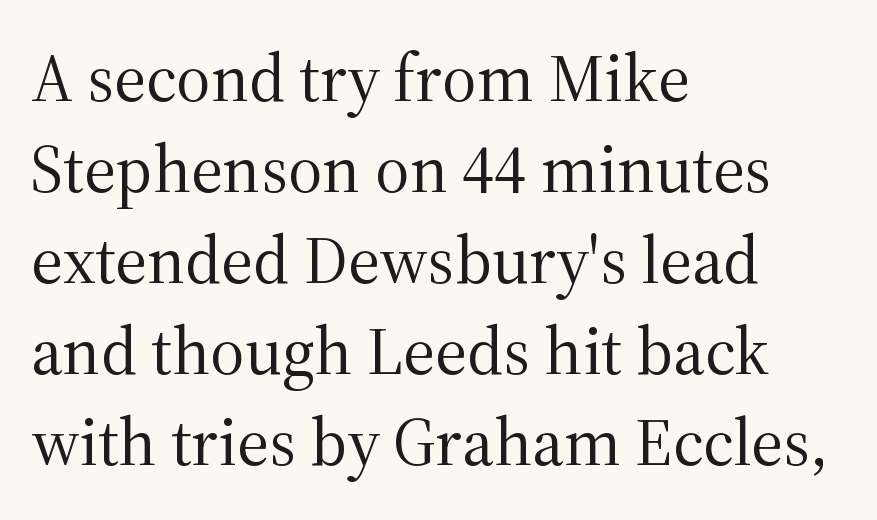
The image shows 67 px regular-weight serif type, upright; set left-aligned, normal line spacing (1.36x), normal letter spacing, not underlined; medium stroke contrast and a medium x-height.
